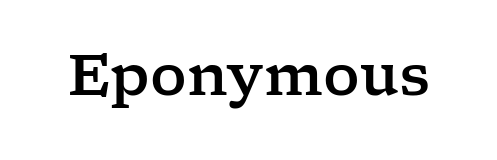
Q: Is the text italic (slanted)? A: No, it is upright.
Q: Is the typeface a serif or a sans-serif typeface? A: Serif.
Q: Is the text underlined? A: No.
Q: Is the spacing between letters normal or unusually wide? A: Normal.
Q: Width (condensed, normal, or wide)? A: Wide.
Q: Stroke contrast? A: Low.
Q: x-height? A: Medium.
Q: Monospaced? A: No.
